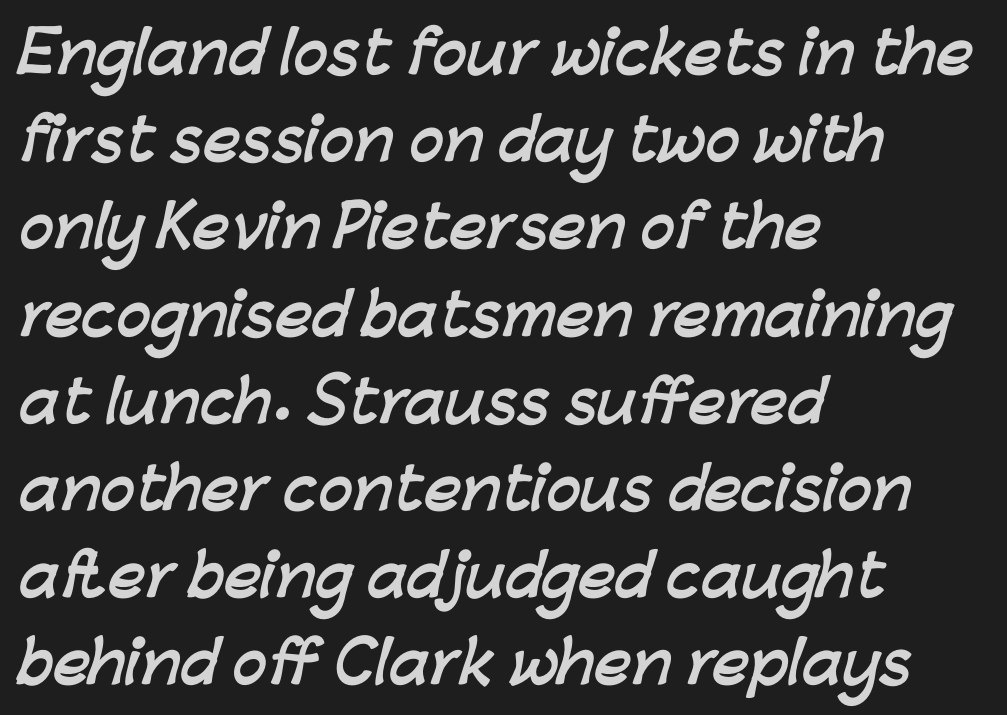
{"serif": "no", "bold": "yes", "weight": "semibold", "width": "normal", "stroke_contrast": "low", "x_height": "medium", "monospaced": "no", "underline": "no", "align": "left", "line_spacing": "normal", "line_spacing_ratio": 1.53, "letter_spacing": "normal", "letter_spacing_em": 0.0, "glyph_px": 57}
